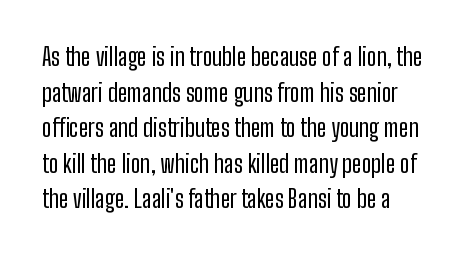
Q: Is the text bold? A: No.
Q: Is the text italic (slanted)? A: No, it is upright.
Q: Is the text underlined? A: No.
Q: Is the spacing between letters normal or unusually wide? A: Normal.
Q: Is the spacing between lines tight, normal or loose? A: Normal.
